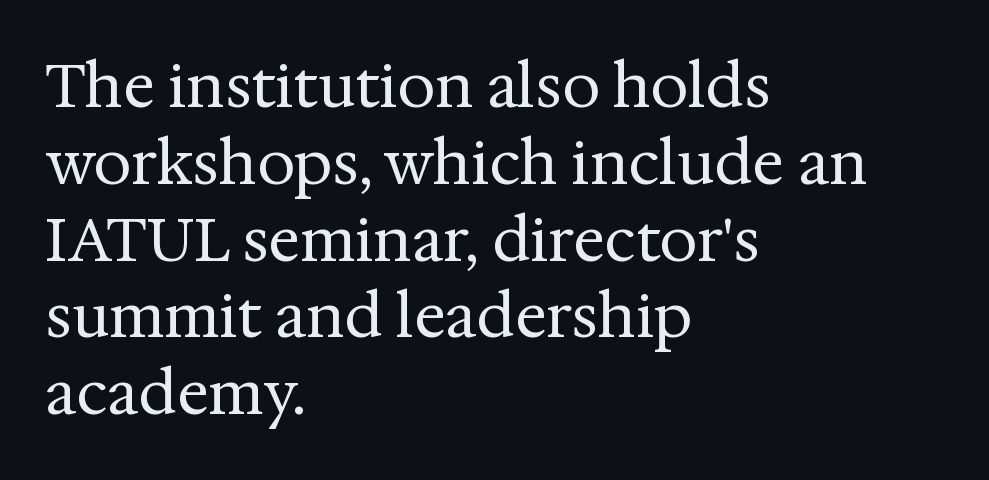
Q: Is the text bold? A: No.
Q: Is the text italic (slanted)? A: No, it is upright.
Q: Is the typeface a serif or a sans-serif typeface? A: Serif.
Q: Is the text underlined? A: No.
Q: How is the paragraph aligned? A: Left-aligned.
Q: Is the spacing between letters normal or unusually wide? A: Normal.
Q: Is the spacing between lines tight, normal or loose? A: Normal.
Q: Width (condensed, normal, or wide)? A: Normal.
Q: Stroke contrast? A: Medium.
Q: x-height? A: Medium.
Q: Monospaced? A: No.
